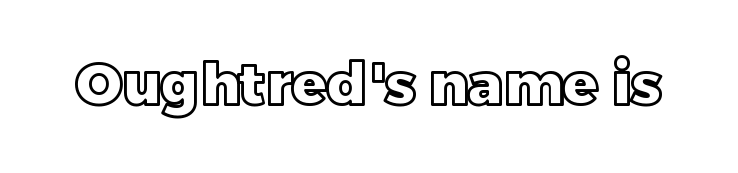
The image shows 58 px text type, upright; set normal letter spacing, not underlined; a large x-height.
